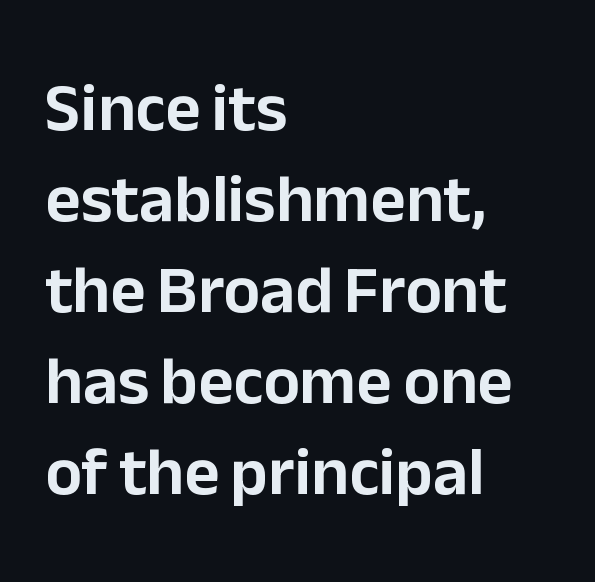
Ascenders rise straight up at ninety degrees. Bare-footed words on every line. Each word holds together tightly as a unit, with standard inter-letter gaps. Varying glyph widths throughout — classic text-font behaviour.
